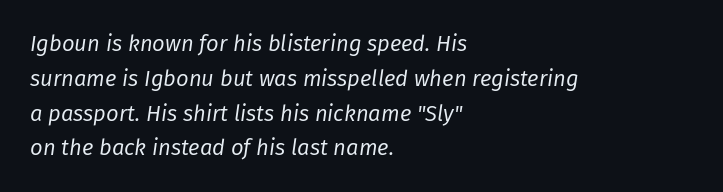
The image shows 22 px text type, italic (leaning right); set left-aligned, normal line spacing (1.58x), normal letter spacing, not underlined.
